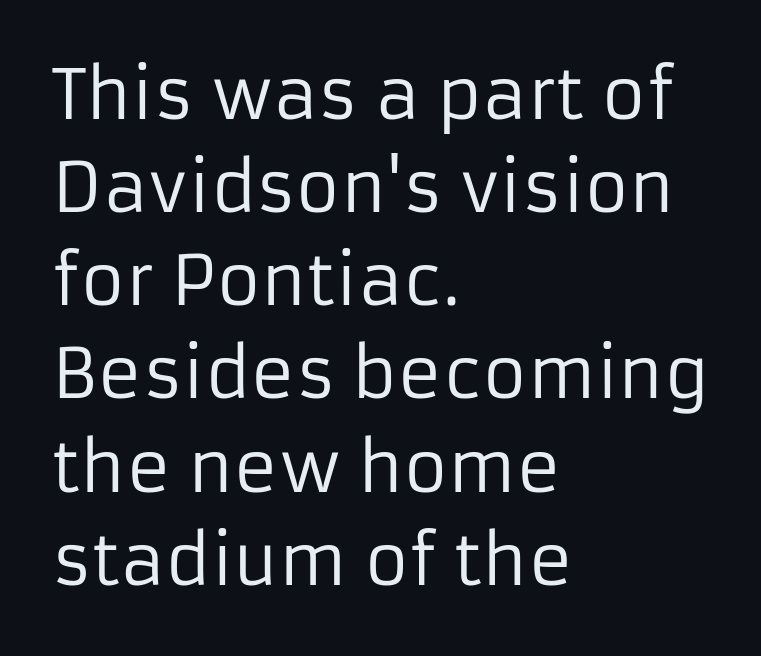
The image shows 68 px regular-weight sans-serif type, upright; set left-aligned, normal line spacing (1.37x), normal letter spacing, not underlined; low stroke contrast and a medium x-height.
